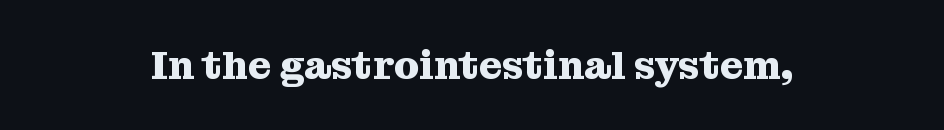
{"serif": "yes", "italic": "no", "bold": "yes", "weight": "heavy", "width": "normal", "stroke_contrast": "medium", "x_height": "medium", "monospaced": "no", "underline": "no", "align": "center", "letter_spacing": "normal", "letter_spacing_em": 0.0, "glyph_px": 40}
